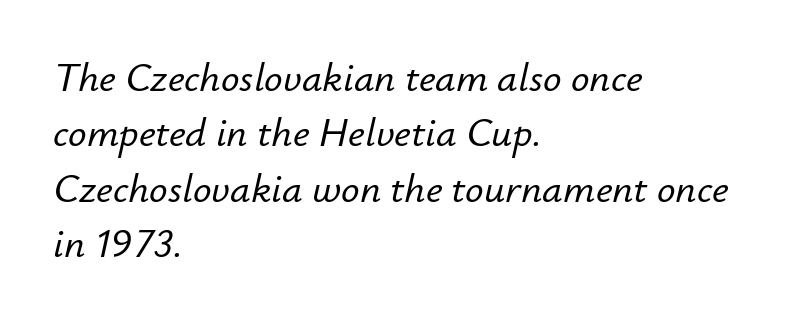
The image shows 41 px text type, italic (leaning right); set left-aligned, normal line spacing (1.35x), normal letter spacing, not underlined; low stroke contrast and a small x-height.
